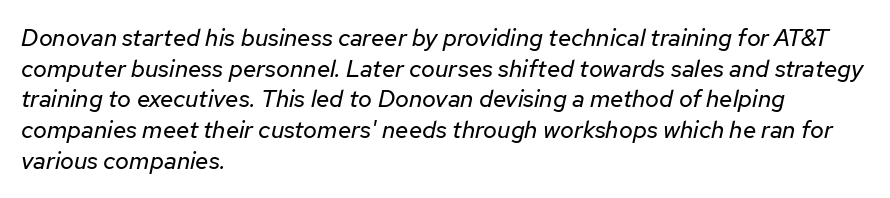
Q: Is the text bold? A: No.
Q: Is the text italic (slanted)? A: Yes, it leans right by about 12 degrees.
Q: Is the text underlined? A: No.
Q: How is the paragraph aligned? A: Left-aligned.
Q: Is the spacing between letters normal or unusually wide? A: Normal.
Q: Is the spacing between lines tight, normal or loose? A: Normal.
